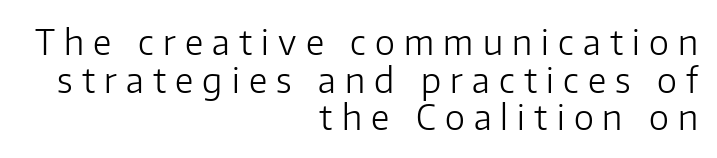
The face used here is proportionally spaced, like ordinary book or web type. The lettering stays uniformly vertical, giving the passage a roman look. The typeface has the unassuming heft of standard copy or less. Substantial extra tracking has been applied to these lines.
